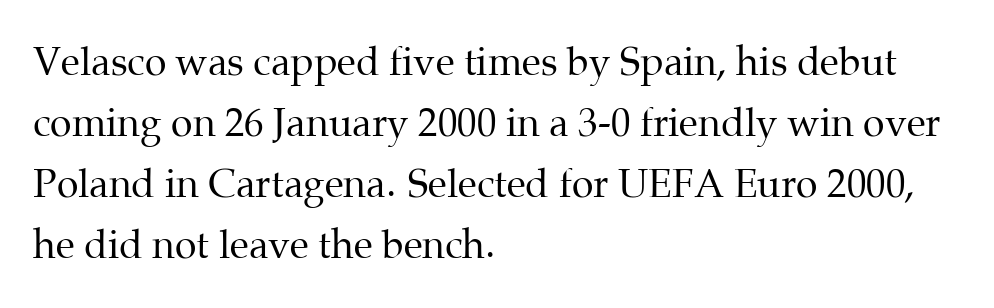
The image shows 39 px regular-weight serif type, upright; set left-aligned, normal line spacing (1.56x), normal letter spacing, not underlined; medium stroke contrast and a medium x-height.
